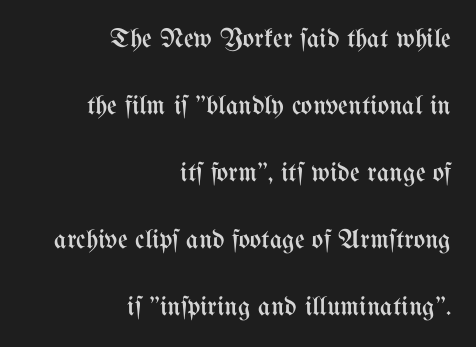
The image shows 27 px text type, upright; set right-aligned, loose line spacing (2.48x), normal letter spacing, not underlined.
